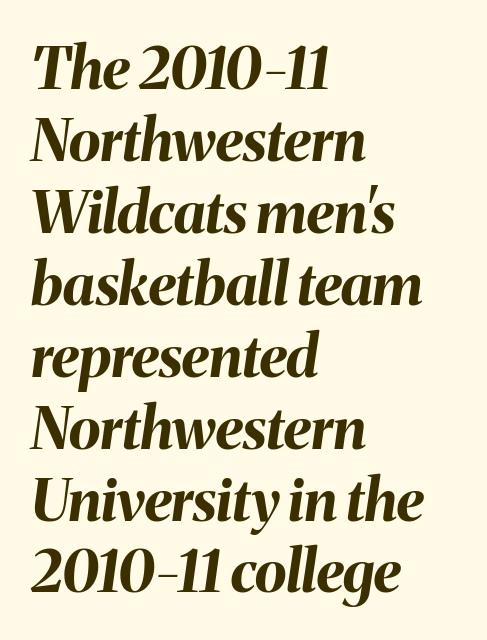
The image shows 58 px bold type, italic (leaning right); set left-aligned, line spacing 1.24x, normal letter spacing, not underlined; medium stroke contrast and a medium x-height.
